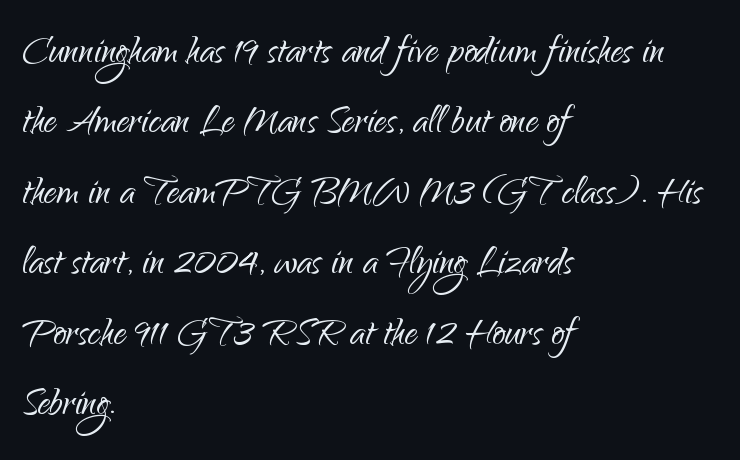
Q: Is the text bold? A: No.
Q: Is the text italic (slanted)? A: Yes.
Q: Is the typeface a serif or a sans-serif typeface? A: Sans-serif.
Q: Is the text underlined? A: No.
Q: How is the paragraph aligned? A: Left-aligned.
Q: Is the spacing between letters normal or unusually wide? A: Normal.
Q: Is the spacing between lines tight, normal or loose? A: Normal.
Q: Width (condensed, normal, or wide)? A: Normal.
Q: Stroke contrast? A: Low.
Q: x-height? A: Small.
Q: Monospaced? A: No.
